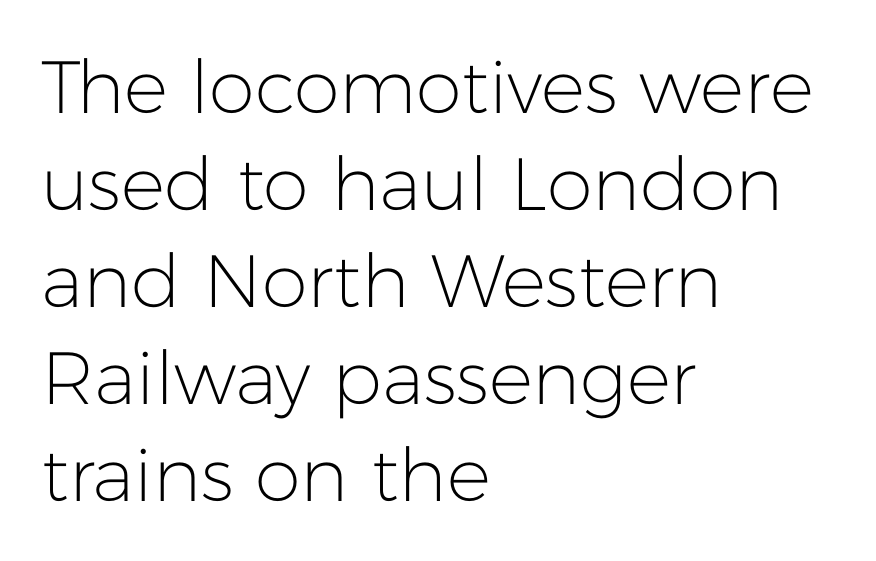
The image shows 74 px light sans-serif type, upright; set left-aligned, normal line spacing (1.31x), normal letter spacing, not underlined; low stroke contrast and a medium x-height.
